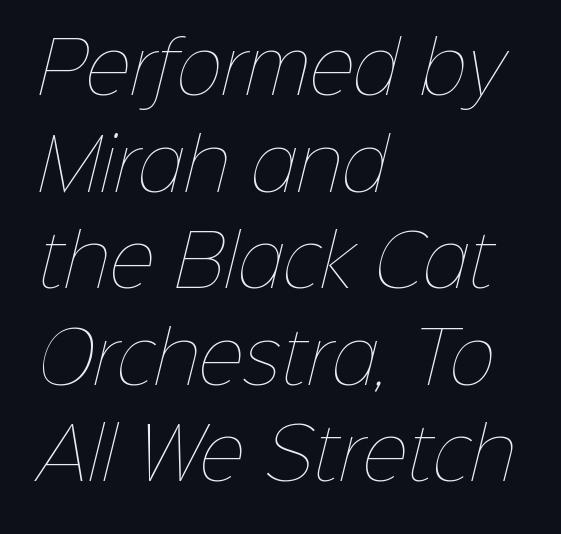
The image shows 70 px thin type; set left-aligned, normal line spacing (1.38x), normal letter spacing, not underlined; low stroke contrast and a medium x-height.
